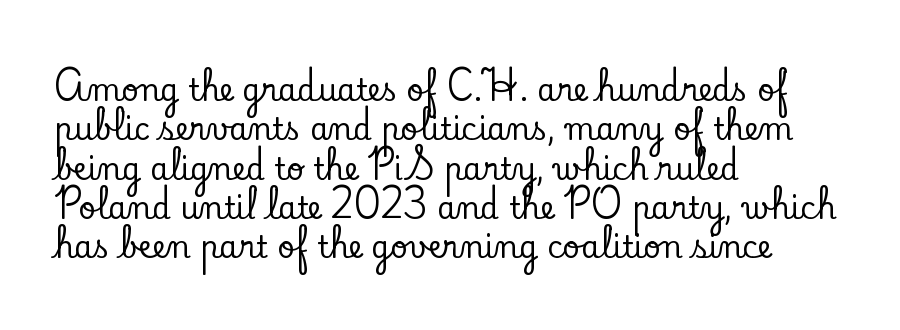
{"serif": "yes", "italic": "no", "width": "normal", "stroke_contrast": "low", "x_height": "small", "monospaced": "no", "underline": "no", "align": "left", "line_spacing": "normal", "line_spacing_ratio": 1.31, "letter_spacing": "normal", "letter_spacing_em": 0.0, "glyph_px": 30}
